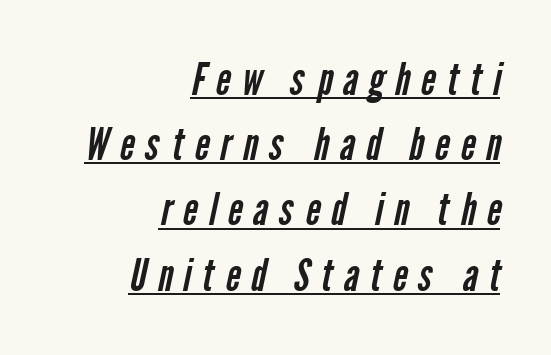
Letterform terminals end flat and unadorned throughout the passage. Nothing heavy about these letters — not bold at all. Between one letter and the next there's a generous, obvious gap. You could not count columns in this text — the font is proportionally spaced.
